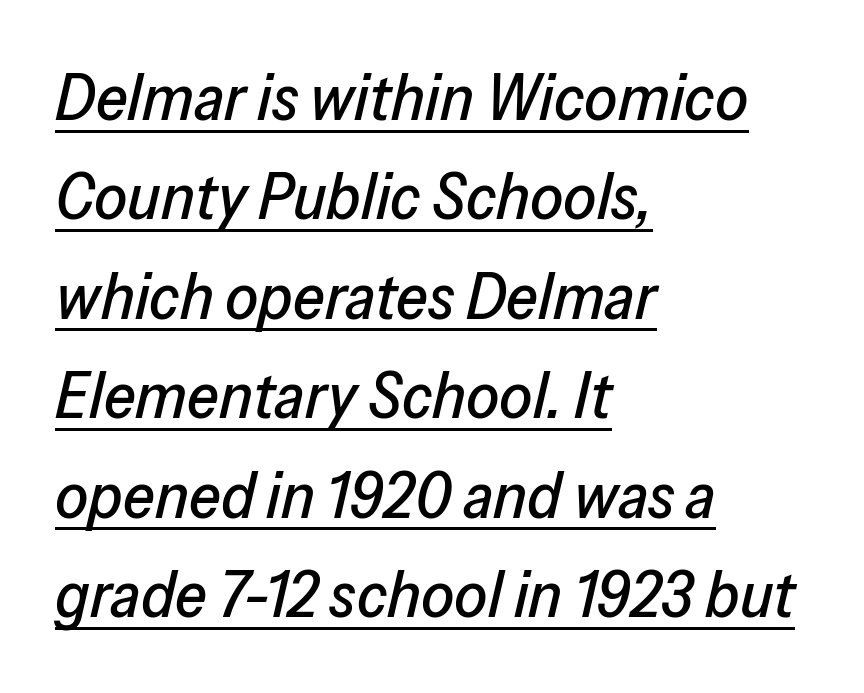
Q: Is the text italic (slanted)? A: Yes, it leans right by about 13 degrees.
Q: Is the text underlined? A: Yes.
Q: How is the paragraph aligned? A: Left-aligned.
Q: Is the spacing between letters normal or unusually wide? A: Normal.
Q: Is the spacing between lines tight, normal or loose? A: Normal.
Q: Width (condensed, normal, or wide)? A: Normal.
Q: Stroke contrast? A: Low.
Q: x-height? A: Medium.
Q: Monospaced? A: No.
